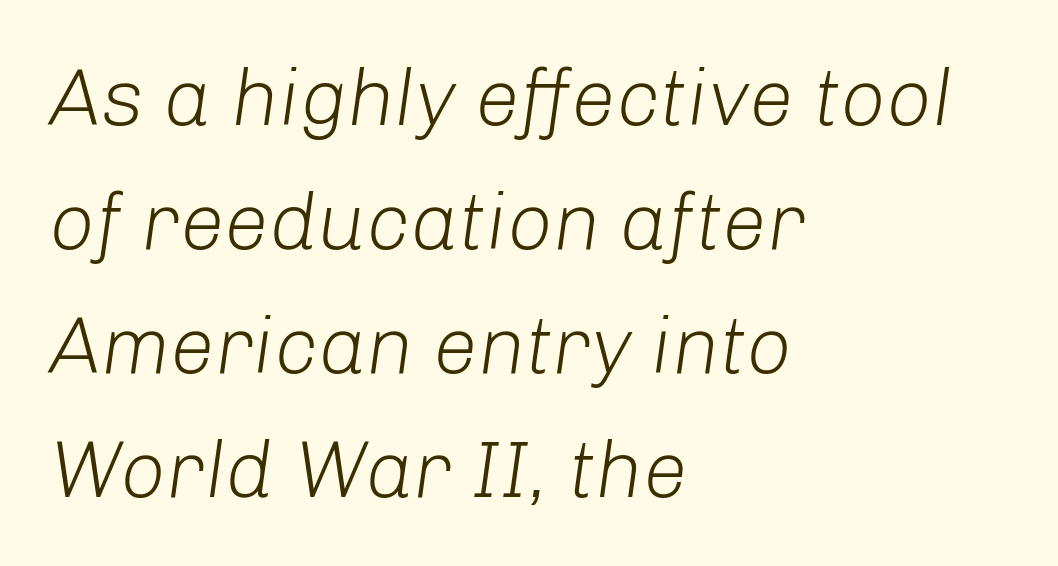
Q: Is the text bold? A: No.
Q: Is the text italic (slanted)? A: Yes, it leans right by about 8 degrees.
Q: Is the text underlined? A: No.
Q: How is the paragraph aligned? A: Left-aligned.
Q: Is the spacing between letters normal or unusually wide? A: Normal.
Q: Is the spacing between lines tight, normal or loose? A: Normal.
Q: Width (condensed, normal, or wide)? A: Normal.
Q: Stroke contrast? A: Low.
Q: x-height? A: Medium.
Q: Monospaced? A: No.
